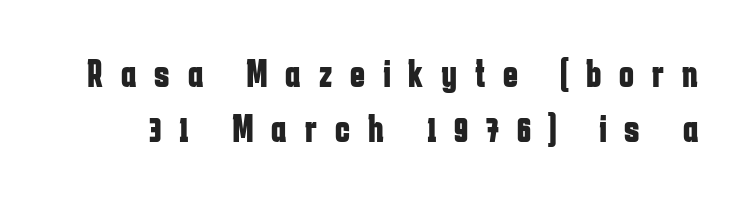
Q: Is the text bold? A: Yes.
Q: Is the text italic (slanted)? A: No, it is upright.
Q: Is the typeface a serif or a sans-serif typeface? A: Sans-serif.
Q: Is the text underlined? A: No.
Q: Is the spacing between letters normal or unusually wide? A: Unusually wide.
Q: Is the spacing between lines tight, normal or loose? A: Normal.
Q: Width (condensed, normal, or wide)? A: Condensed.
Q: Stroke contrast? A: Low.
Q: x-height? A: Medium.
Q: Monospaced? A: No.
